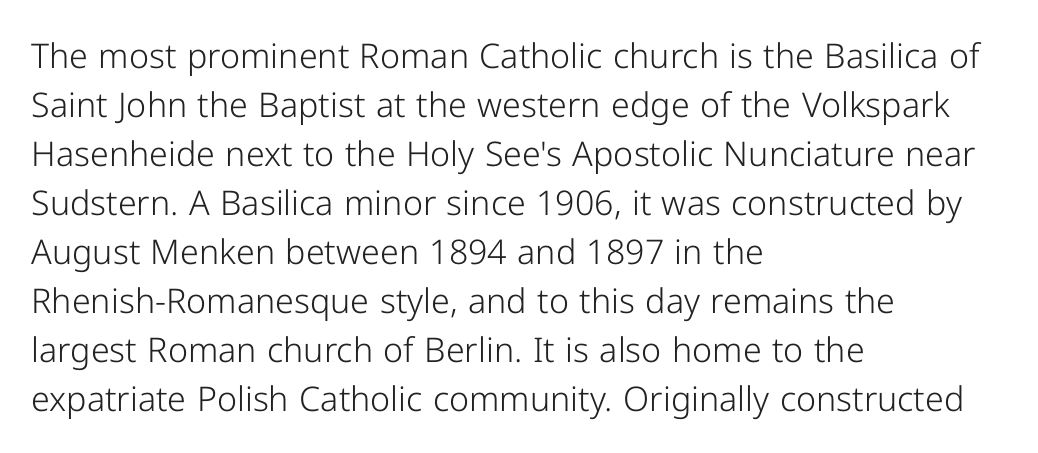
The image shows 34 px light sans-serif type, upright; set left-aligned, normal line spacing (1.44x), normal letter spacing, not underlined; low stroke contrast and a medium x-height.
